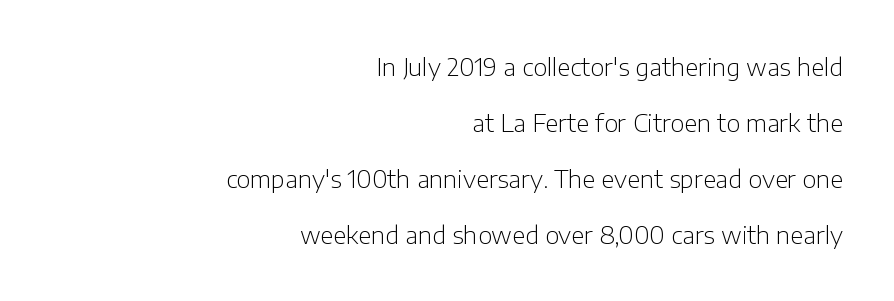
{"italic": "no", "bold": "no", "underline": "no", "align": "right", "line_spacing": "loose", "line_spacing_ratio": 2.33, "letter_spacing": "normal", "letter_spacing_em": 0.0, "glyph_px": 24}
